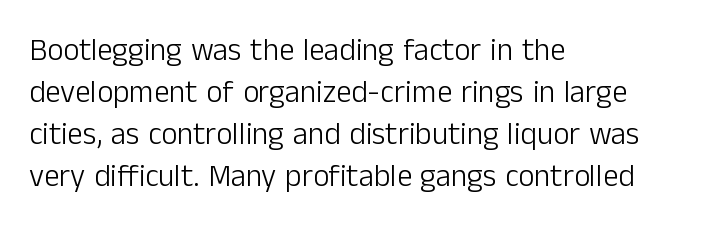
Q: Is the text bold? A: No.
Q: Is the text italic (slanted)? A: No, it is upright.
Q: Is the typeface a serif or a sans-serif typeface? A: Sans-serif.
Q: Is the text underlined? A: No.
Q: How is the paragraph aligned? A: Left-aligned.
Q: Is the spacing between letters normal or unusually wide? A: Normal.
Q: Is the spacing between lines tight, normal or loose? A: Normal.
Q: Width (condensed, normal, or wide)? A: Normal.
Q: Stroke contrast? A: Low.
Q: x-height? A: Medium.
Q: Monospaced? A: No.
